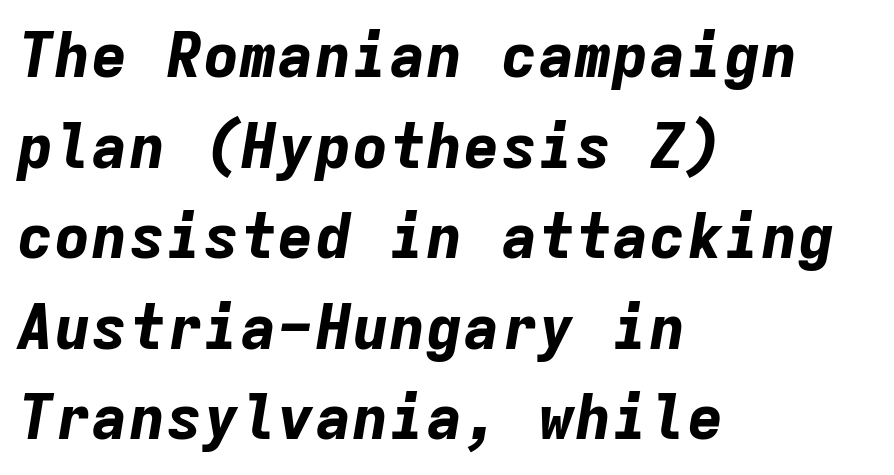
This sample has the even, mechanical cadence of fixed-width lettering. The axis of the letterforms is tilted away from vertical. In terms of letterspacing, this is plain default setting. A student would call this left alignment; a typographer would say flush left, rag right. Glance below the letters and you will spot only blank space.
